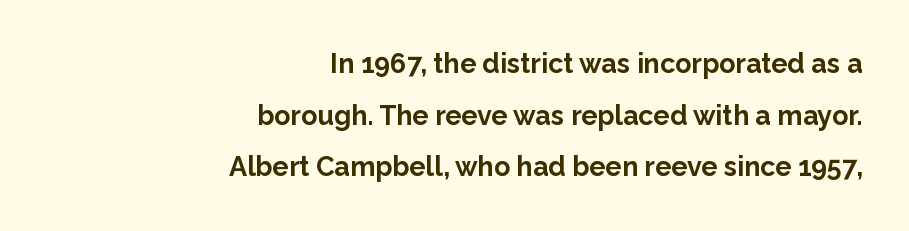
Q: Is the text bold? A: Yes.
Q: Is the text italic (slanted)? A: No, it is upright.
Q: Is the text underlined? A: No.
Q: How is the paragraph aligned? A: Right-aligned.
Q: Is the spacing between letters normal or unusually wide? A: Normal.
Q: Is the spacing between lines tight, normal or loose? A: Loose.
